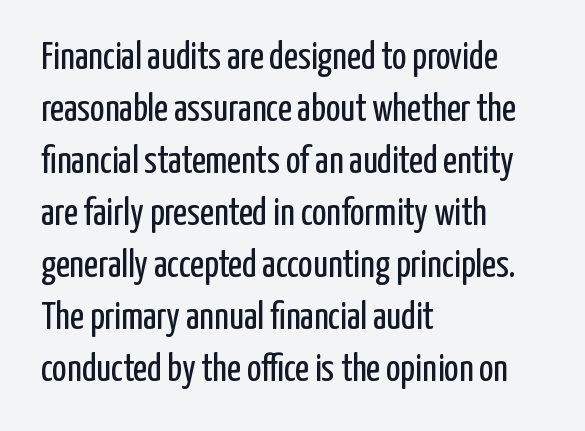
Every character sits straight up, as roman type does. There is no visible air inserted between adjacent glyphs. Stroke mass is kept to a normal reading level or below. Quick note: interline space is typical. The letters carry no serifs — their stems end cleanly without finishing strokes.
